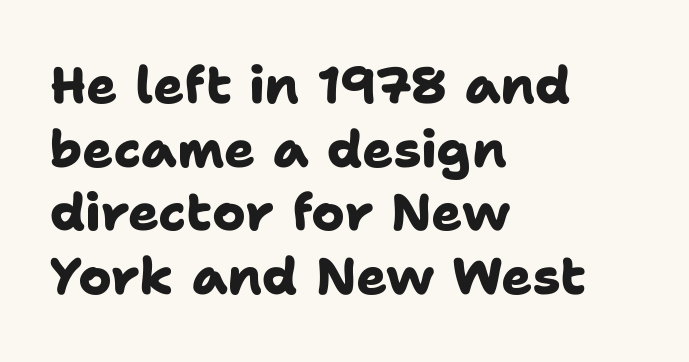
The image shows 51 px heavy sans-serif type; set left-aligned, normal line spacing (1.25x), normal letter spacing, not underlined; low stroke contrast and a medium x-height.
